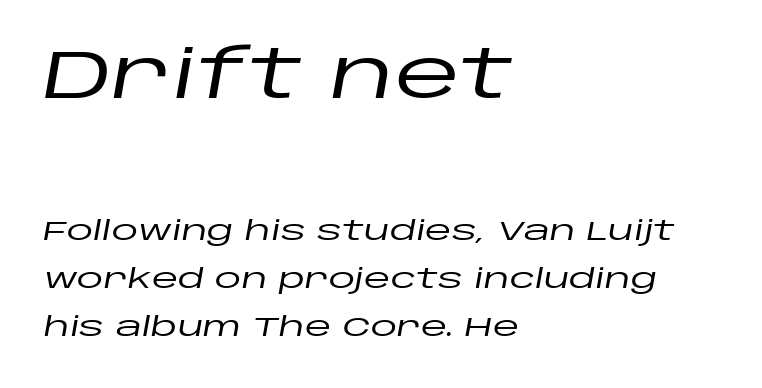
This sample has the flowing, uneven cadence of proportional lettering. Scale decreases going downward across the two blocks. This rendering features lettering with no underline. Does the lettering tilt? It does — this is italic. The letterforms sit shoulder to shoulder at normal distance. The typesetter chose a ragged-right arrangement here.
